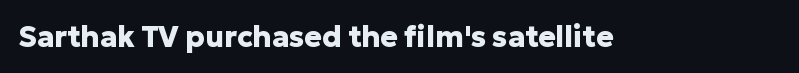
The letters stand upright; this is a roman face. The foot of each line stays bare and open. Tracking here is standard; glyphs follow each other at the usual distance. You can tell from the bare stems that sans-serif type was used. The characters look thick and weighty, a clear bold. Proportional: the letters do not fall into vertical columns.
